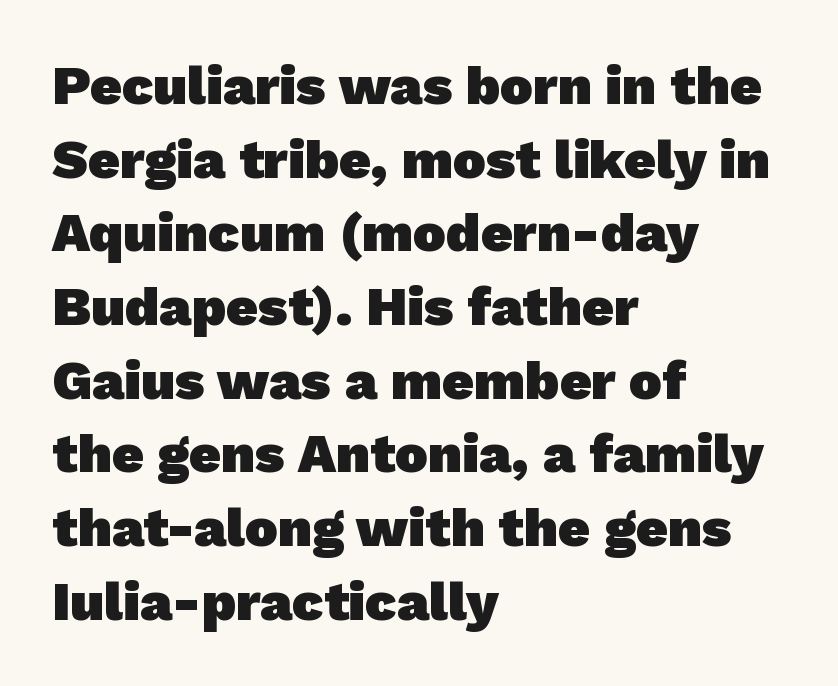
Q: Is the text bold? A: Yes.
Q: Is the typeface a serif or a sans-serif typeface? A: Sans-serif.
Q: Is the text underlined? A: No.
Q: How is the paragraph aligned? A: Left-aligned.
Q: Is the spacing between letters normal or unusually wide? A: Normal.
Q: Is the spacing between lines tight, normal or loose? A: Normal.
Q: Width (condensed, normal, or wide)? A: Normal.
Q: Stroke contrast? A: Low.
Q: x-height? A: Medium.
Q: Monospaced? A: No.
